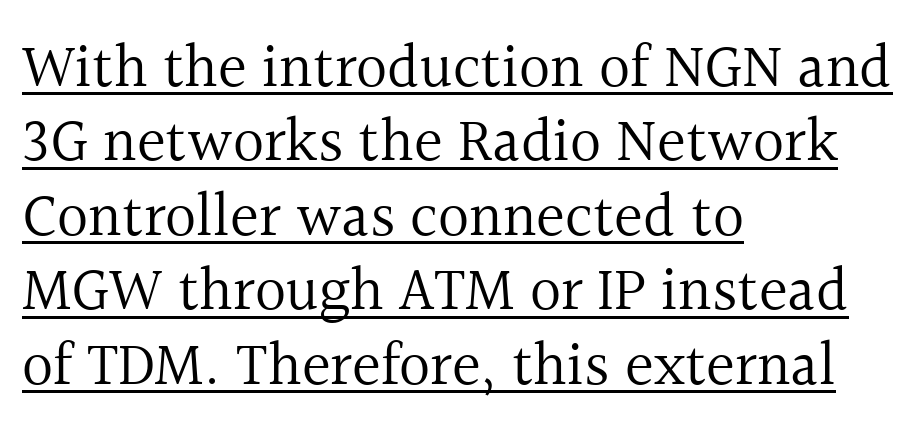
The image shows 61 px regular-weight serif type, upright; set left-aligned, line spacing 1.22x, normal letter spacing, underlined; a medium x-height.
